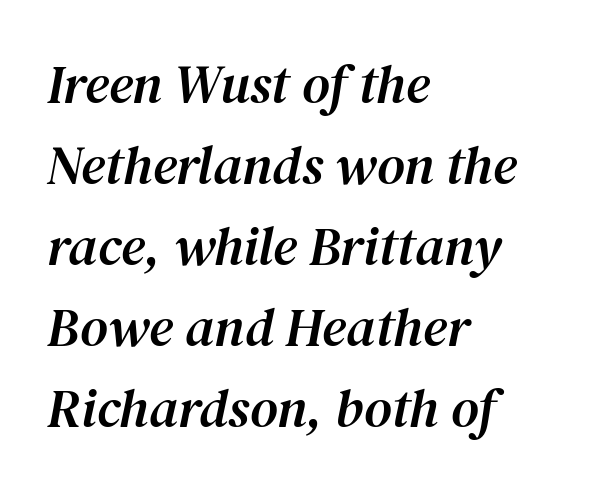
Regarding leading, the lines here are spaced in the standard way. Each row of text sits above clean, open space. The passage shown is typed in a proportional face where columns would drift. Glyph-to-glyph distance matches everyday printed text. Italic? Definitely — the glyphs are oblique. Caption: multi-line text, flush left, ragged right.
